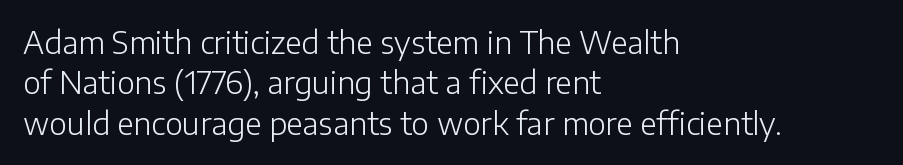
Q: Is the text bold? A: No.
Q: Is the text italic (slanted)? A: No, it is upright.
Q: Is the typeface a serif or a sans-serif typeface? A: Sans-serif.
Q: Is the text underlined? A: No.
Q: How is the paragraph aligned? A: Left-aligned.
Q: Is the spacing between letters normal or unusually wide? A: Normal.
Q: Is the spacing between lines tight, normal or loose? A: Normal.
Q: Width (condensed, normal, or wide)? A: Normal.
Q: Stroke contrast? A: Low.
Q: x-height? A: Medium.
Q: Monospaced? A: No.
